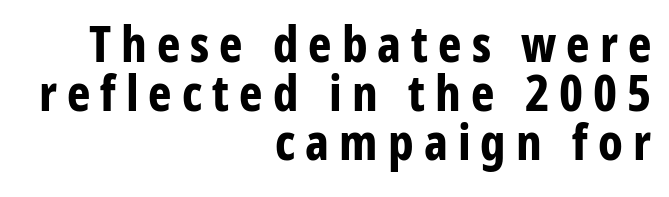
{"serif": "no", "italic": "no", "bold": "yes", "weight": "bold", "width": "condensed", "stroke_contrast": "low", "x_height": "medium", "monospaced": "no", "underline": "no", "align": "right", "line_spacing": "tight", "line_spacing_ratio": 0.98, "letter_spacing": "wide", "letter_spacing_em": 0.2, "glyph_px": 50}
